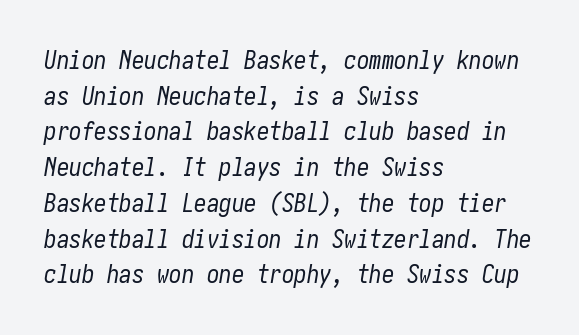
{"italic": "yes", "lean": "right", "slant_degrees": 10, "bold": "no", "underline": "no", "align": "left", "line_spacing": "normal", "line_spacing_ratio": 1.43, "letter_spacing": "normal", "letter_spacing_em": 0.0, "glyph_px": 25}
